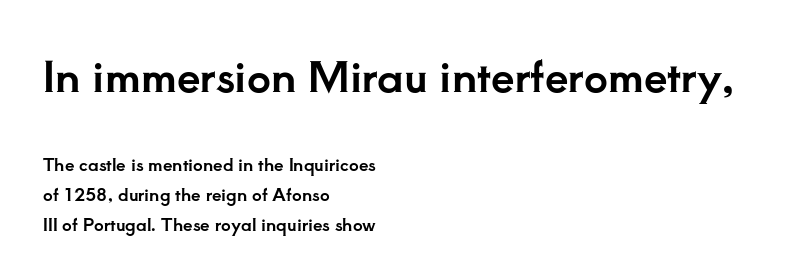
The image shows 42 px serif type, upright; set left-aligned, line spacing 1.77x, normal letter spacing, not underlined; the first (top) block is 2.47x larger; low stroke contrast and a small x-height.
